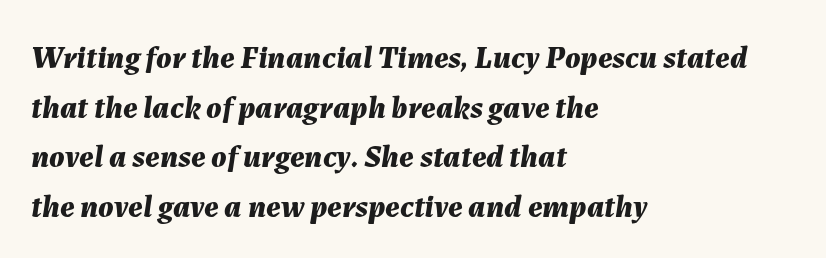
Q: Is the text bold? A: Yes.
Q: Is the text italic (slanted)? A: Yes, it leans right by about 7 degrees.
Q: Is the text underlined? A: No.
Q: How is the paragraph aligned? A: Left-aligned.
Q: Is the spacing between letters normal or unusually wide? A: Normal.
Q: Is the spacing between lines tight, normal or loose? A: Normal.
Q: Width (condensed, normal, or wide)? A: Normal.
Q: Stroke contrast? A: Medium.
Q: x-height? A: Medium.
Q: Monospaced? A: No.
